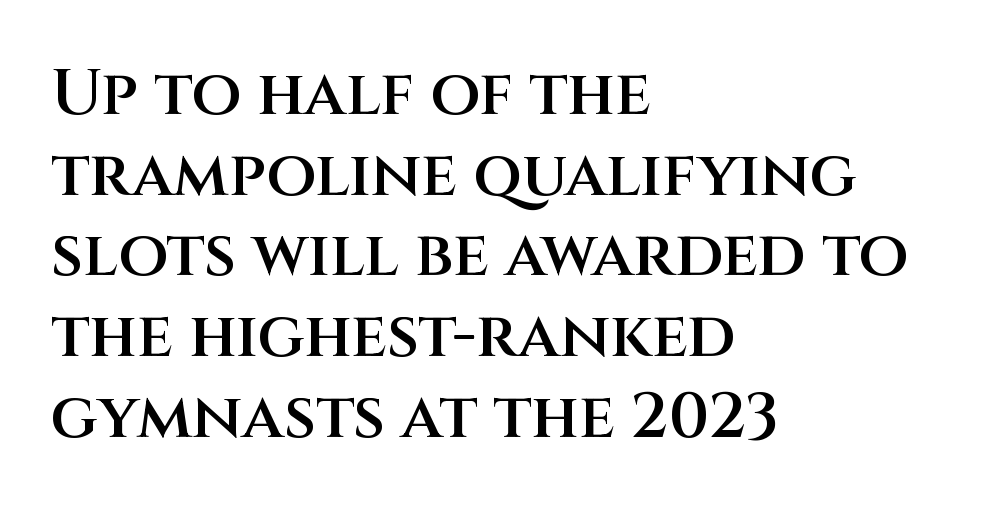
Q: Is the text bold? A: Semi-bold.
Q: Is the text italic (slanted)? A: No, it is upright.
Q: Is the typeface a serif or a sans-serif typeface? A: Sans-serif.
Q: Is the text underlined? A: No.
Q: How is the paragraph aligned? A: Left-aligned.
Q: Is the spacing between letters normal or unusually wide? A: Normal.
Q: Is the spacing between lines tight, normal or loose? A: Normal.
Q: Width (condensed, normal, or wide)? A: Normal.
Q: Stroke contrast? A: Medium.
Q: x-height? A: Large.
Q: Monospaced? A: No.
